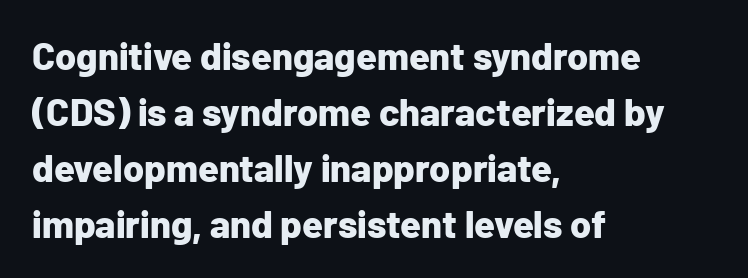
Q: Is the text bold? A: Yes.
Q: Is the text italic (slanted)? A: No, it is upright.
Q: Is the typeface a serif or a sans-serif typeface? A: Sans-serif.
Q: Is the text underlined? A: No.
Q: How is the paragraph aligned? A: Left-aligned.
Q: Is the spacing between letters normal or unusually wide? A: Normal.
Q: Is the spacing between lines tight, normal or loose? A: Normal.
Q: Width (condensed, normal, or wide)? A: Normal.
Q: Stroke contrast? A: Low.
Q: x-height? A: Medium.
Q: Monospaced? A: No.
